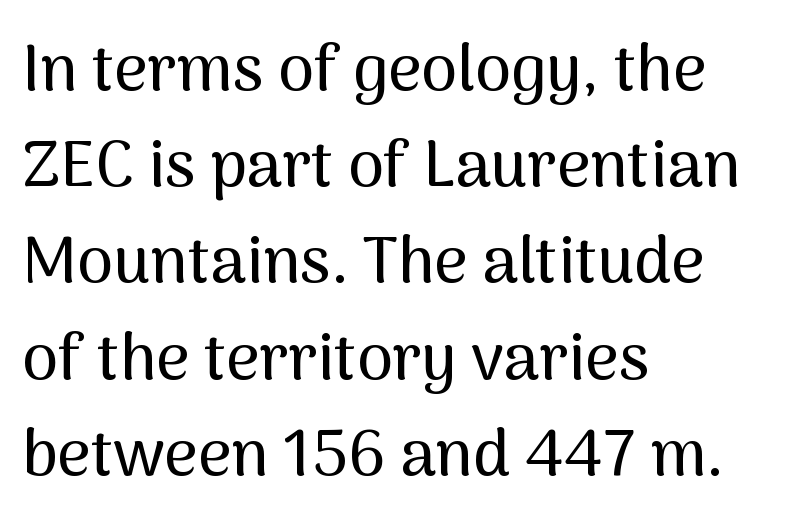
The image shows 65 px sans-serif type, upright; set left-aligned, normal line spacing (1.48x), normal letter spacing, not underlined; medium stroke contrast and a medium x-height.
